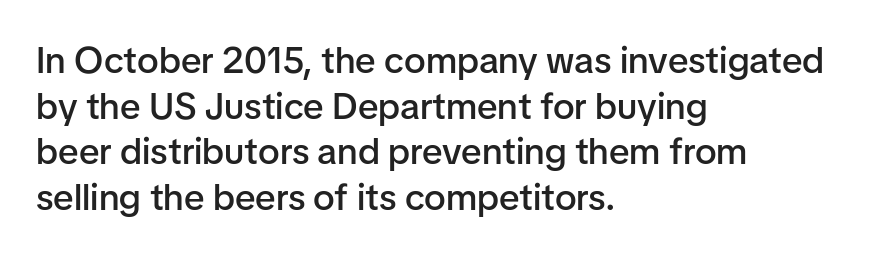
{"serif": "no", "italic": "no", "bold": "semi", "weight": "semibold", "width": "normal", "stroke_contrast": "low", "x_height": "medium", "monospaced": "no", "underline": "no", "align": "left", "line_spacing_ratio": 1.23, "letter_spacing": "normal", "letter_spacing_em": 0.0, "glyph_px": 37}
